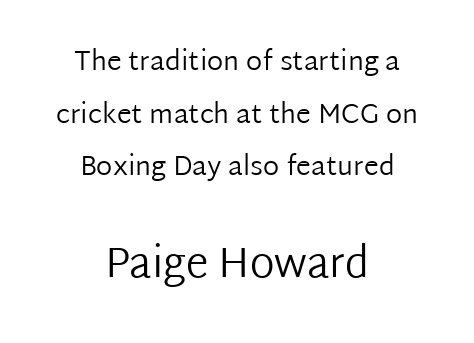
This block would shrink considerably if given ordinary leading; it's expanded now. You get the small type first, then a jump to larger type. Type style note: lacks serifs. Posture: upright roman. Honestly, the letter spacing is just normal — you wouldn't notice it.
